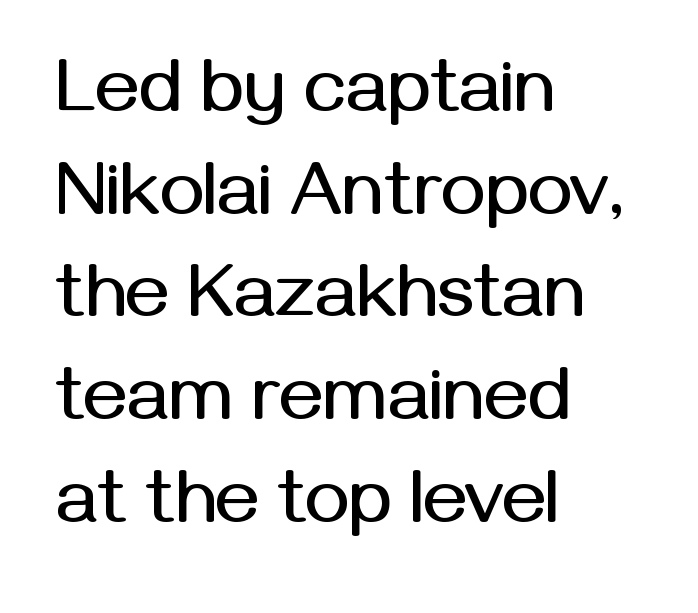
Quick note: not italic, upright. Vertical spacing — default. Look at the tracking — it's just the regular setting, nothing added. Only glyphs here, with clear space below each row. The rendering shows plain stroke endings on the letterforms — a sans-serif design. A typesetter would call this proportional, since set widths differ per character.
